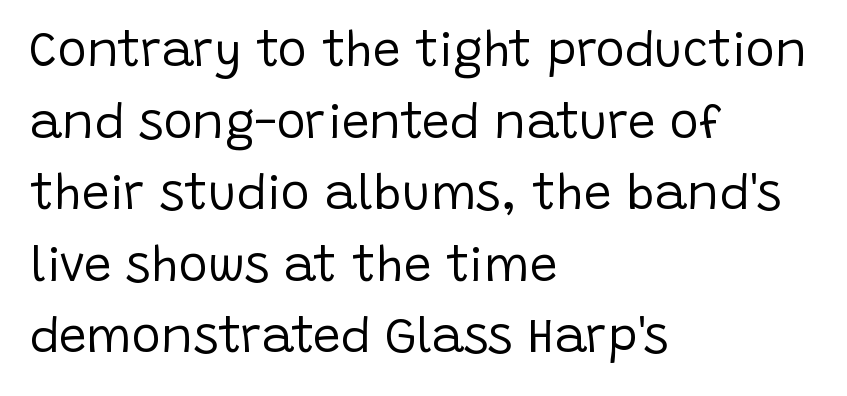
Here the designer chose a conventional face with non-uniform glyph widths. Between one letter and the next there's only the usual sliver of space. Nope, not italic — everything's standing straight. Vertical stems look standard width or narrower in stroke. Summary of vertical rhythm: regular, with standard interline spacing. The baseline area is clear.
